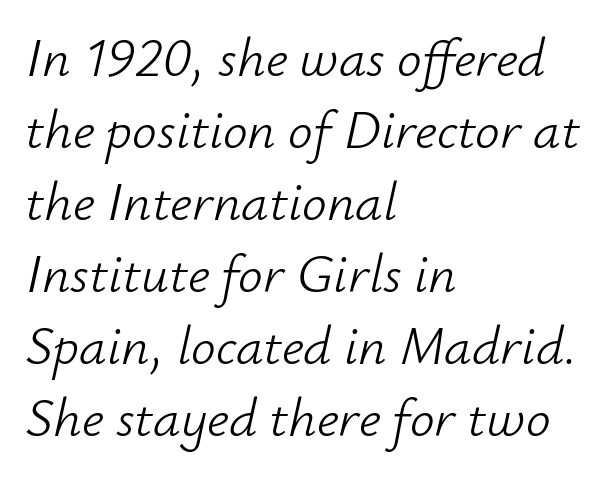
{"italic": "yes", "lean": "right", "slant_degrees": 12, "bold": "no", "weight": "light", "width": "normal", "stroke_contrast": "low", "x_height": "small", "monospaced": "no", "underline": "no", "align": "left", "line_spacing": "normal", "line_spacing_ratio": 1.31, "letter_spacing": "normal", "letter_spacing_em": 0.0, "glyph_px": 55}
